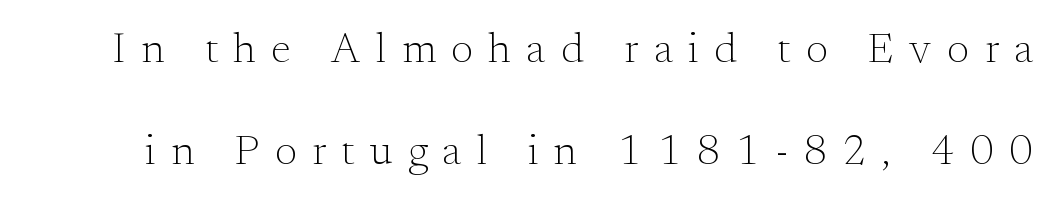
The image shows 42 px light serif type, upright; set loose line spacing (2.44x), unusually wide letter spacing (+0.37 em), not underlined; medium stroke contrast and a small x-height.
